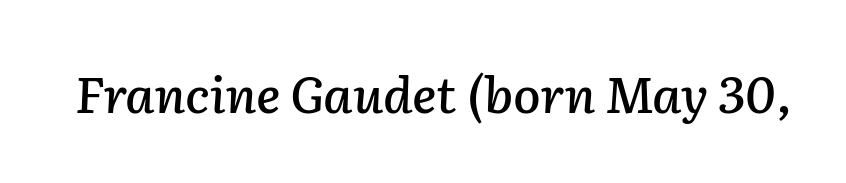
{"italic": "yes", "lean": "right", "slant_degrees": 2, "width": "normal", "stroke_contrast": "low", "x_height": "medium", "monospaced": "no", "underline": "no", "letter_spacing": "normal", "letter_spacing_em": 0.0, "glyph_px": 50}
